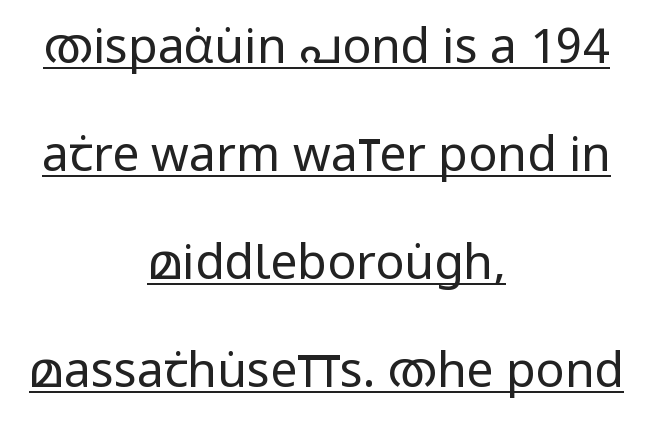
Q: Is the text bold? A: No.
Q: Is the text italic (slanted)? A: No, it is upright.
Q: Is the typeface a serif or a sans-serif typeface? A: Sans-serif.
Q: Is the text underlined? A: Yes.
Q: How is the paragraph aligned? A: Centered.
Q: Is the spacing between letters normal or unusually wide? A: Normal.
Q: Is the spacing between lines tight, normal or loose? A: Loose.
Q: Width (condensed, normal, or wide)? A: Condensed.
Q: Stroke contrast? A: Low.
Q: x-height? A: Large.
Q: Monospaced? A: No.
